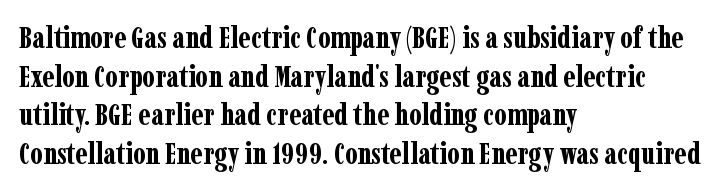
Honestly, the row spacing looks completely unremarkable. This rendering features lettering with no underline. There is no visible air inserted between adjacent glyphs. The setting favours the left margin, as ordinary paragraphs usually do. The lettering stays uniformly vertical, giving the passage a roman look.
